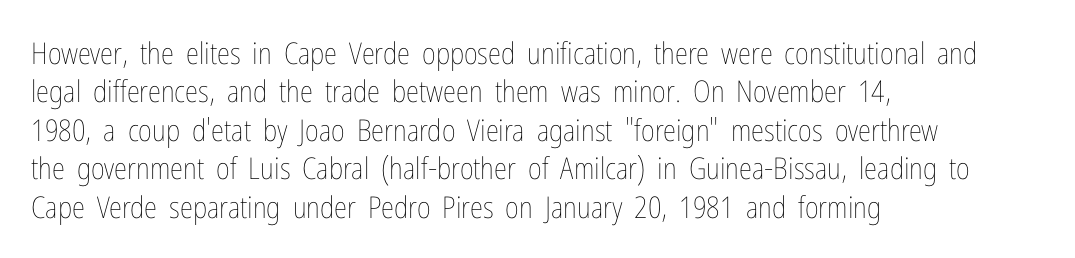
The image shows 30 px thin, condensed type, upright; set left-aligned, normal line spacing (1.28x), normal letter spacing, not underlined; low stroke contrast and a medium x-height.
